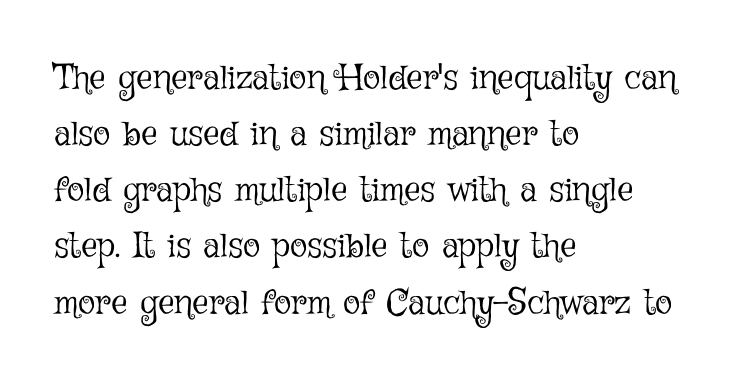
{"italic": "no", "bold": "no", "weight": "light", "width": "normal", "stroke_contrast": "low", "x_height": "medium", "monospaced": "no", "underline": "no", "align": "left", "line_spacing": "normal", "line_spacing_ratio": 1.56, "letter_spacing": "normal", "letter_spacing_em": 0.0, "glyph_px": 36}
